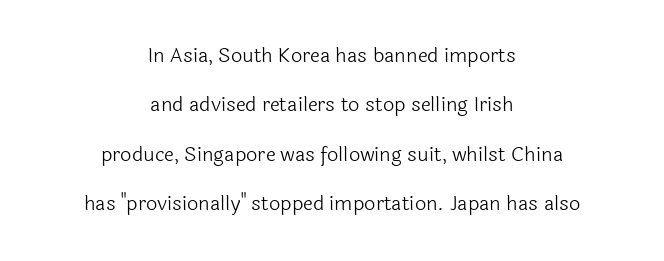
{"italic": "no", "bold": "no", "underline": "no", "align": "center", "line_spacing": "loose", "line_spacing_ratio": 2.47, "letter_spacing": "normal", "letter_spacing_em": 0.0, "glyph_px": 20}
